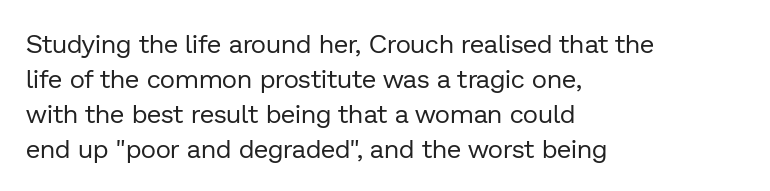
Q: Is the text bold? A: No.
Q: Is the text italic (slanted)? A: No, it is upright.
Q: Is the text underlined? A: No.
Q: How is the paragraph aligned? A: Left-aligned.
Q: Is the spacing between letters normal or unusually wide? A: Normal.
Q: Is the spacing between lines tight, normal or loose? A: Normal.
